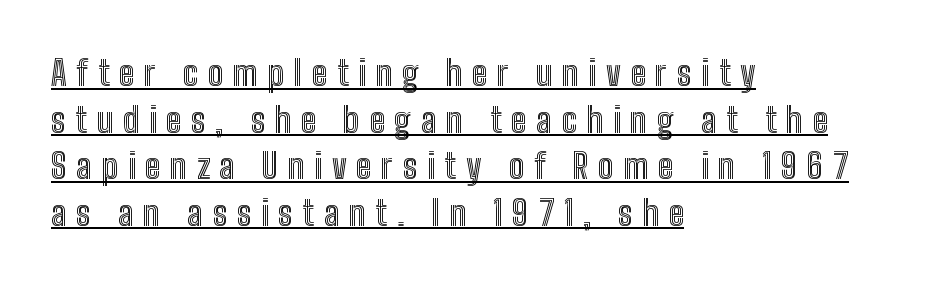
{"italic": "no", "width": "condensed", "x_height": "medium", "monospaced": "no", "underline": "yes", "align": "left", "line_spacing": "normal", "line_spacing_ratio": 1.33, "letter_spacing": "wide", "letter_spacing_em": 0.28, "glyph_px": 35}
